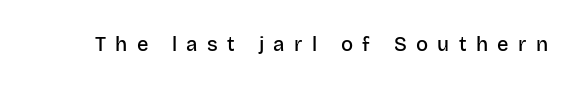
The passage shown is not underscored anywhere. Moderately thickened strokes mark this as semibold type. Tracking here is generous; glyphs stand well apart from one another. Notice how the stems are strictly vertical — no italics here.
